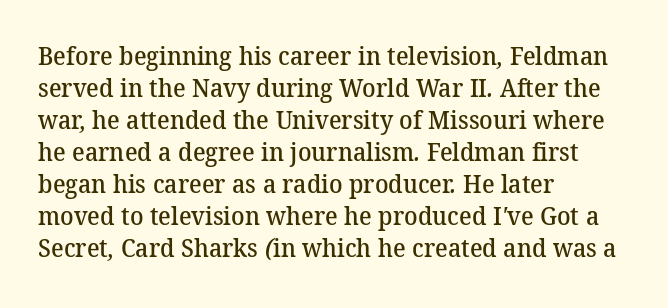
The image shows 25 px text type; set left-aligned, normal line spacing (1.28x), normal letter spacing, not underlined.
